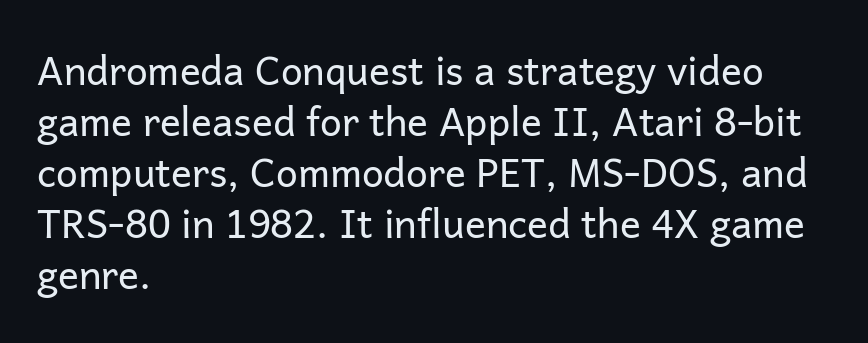
The image shows 39 px regular-weight sans-serif type, upright; set left-aligned, normal line spacing (1.31x), normal letter spacing, not underlined; low stroke contrast and a medium x-height.
